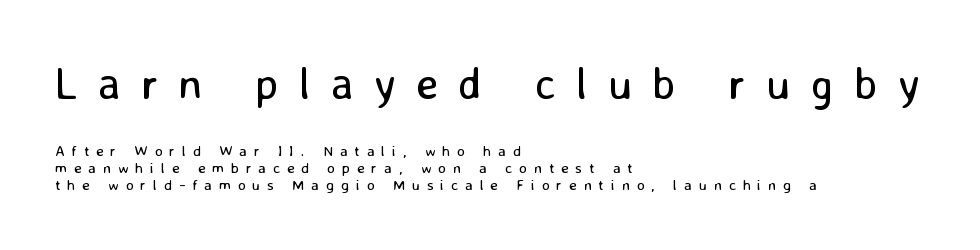
This sample has the flowing, uneven cadence of proportional lettering. The weight would be labelled regular, book, light, or lighter still. Is the block centered? No — it sits flush against the left margin. The designer went with a sans here, leaving each stem footless. The typography opts for an upright posture over an oblique one.
